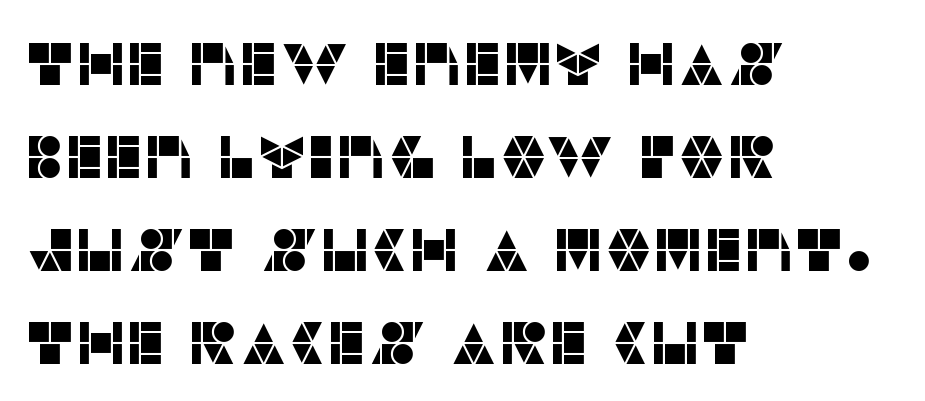
Q: Is the text italic (slanted)? A: No, it is upright.
Q: Is the typeface a serif or a sans-serif typeface? A: Sans-serif.
Q: Is the text underlined? A: No.
Q: How is the paragraph aligned? A: Left-aligned.
Q: Is the spacing between letters normal or unusually wide? A: Normal.
Q: Is the spacing between lines tight, normal or loose? A: Normal.
Q: Width (condensed, normal, or wide)? A: Normal.
Q: Stroke contrast? A: Low.
Q: x-height? A: Large.
Q: Monospaced? A: No.
